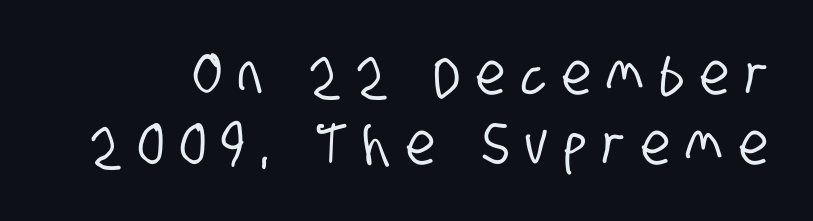
Q: Is the typeface a serif or a sans-serif typeface? A: Sans-serif.
Q: Is the text underlined? A: No.
Q: Is the spacing between letters normal or unusually wide? A: Unusually wide.
Q: Width (condensed, normal, or wide)? A: Condensed.
Q: Stroke contrast? A: Low.
Q: x-height? A: Large.
Q: Monospaced? A: No.
